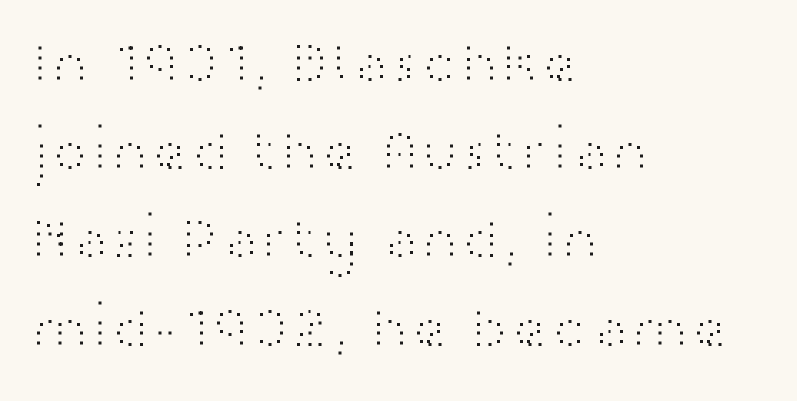
The image shows 60 px light, wide sans-serif type, upright; set left-aligned, normal line spacing (1.47x), normal letter spacing, not underlined; high stroke contrast and a medium x-height.
